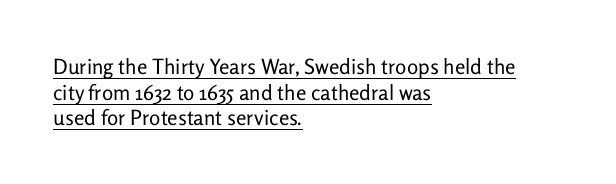
{"italic": "no", "bold": "no", "underline": "yes", "align": "left", "line_spacing_ratio": 1.22, "letter_spacing": "normal", "letter_spacing_em": 0.0, "glyph_px": 21}
